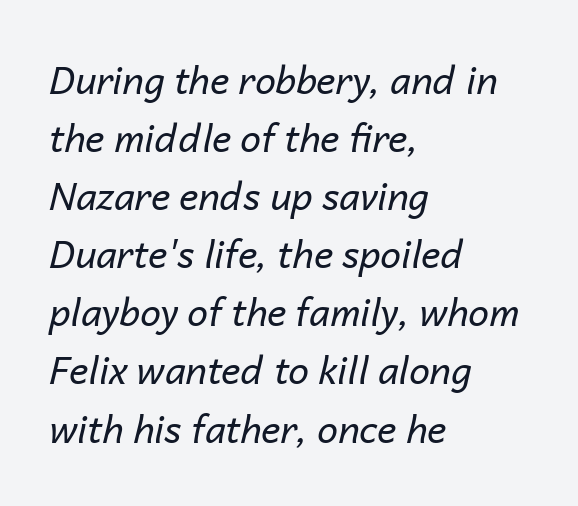
The image shows 37 px regular-weight type, italic (leaning right); set left-aligned, normal line spacing (1.57x), normal letter spacing, not underlined; low stroke contrast and a medium x-height.
